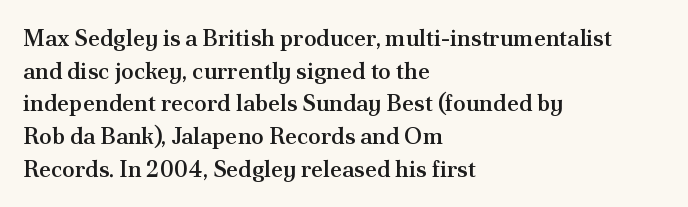
A classic flush-left, rag-right setting is used for this passage. Inter-character spacing is left at the font's built-in metrics. Notice how descenders clear the ascenders below comfortably — that's standard leading. Stroke thickness is moderately raised; the sample reads as semibold. Quick note: underline off.
